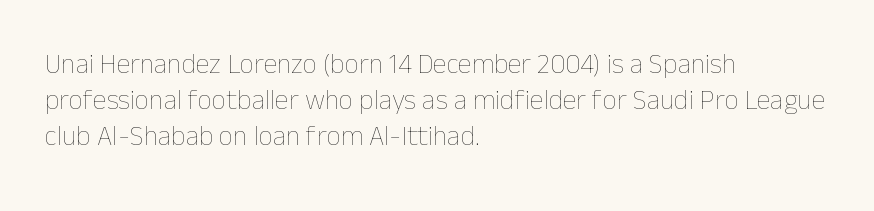
The image shows 28 px thin type, upright; set left-aligned, normal line spacing (1.29x), normal letter spacing, not underlined; low stroke contrast and a medium x-height.
